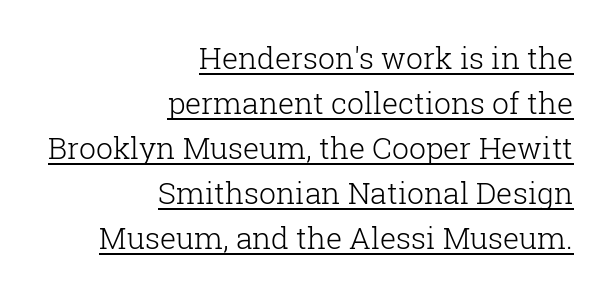
Think standard paragraph weight, or any step lighter than that. The leading is moderate, giving the passage an even texture. This is serif lettering, the kind often seen in printed books. Caption: standard tracking, unaltered. The typography opts for an upright posture over an oblique one.
